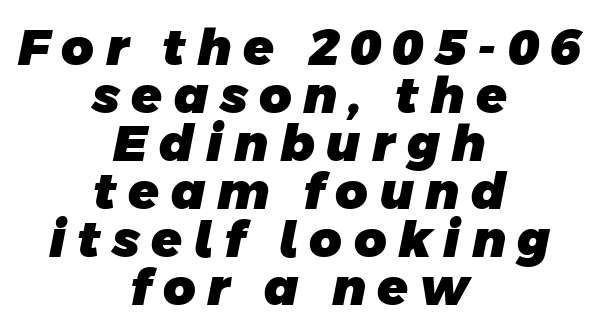
Q: Is the text bold? A: Yes.
Q: Is the typeface a serif or a sans-serif typeface? A: Sans-serif.
Q: Is the text underlined? A: No.
Q: How is the paragraph aligned? A: Centered.
Q: Is the spacing between letters normal or unusually wide? A: Unusually wide.
Q: Is the spacing between lines tight, normal or loose? A: Tight.
Q: Width (condensed, normal, or wide)? A: Normal.
Q: Stroke contrast? A: Low.
Q: x-height? A: Large.
Q: Monospaced? A: No.
